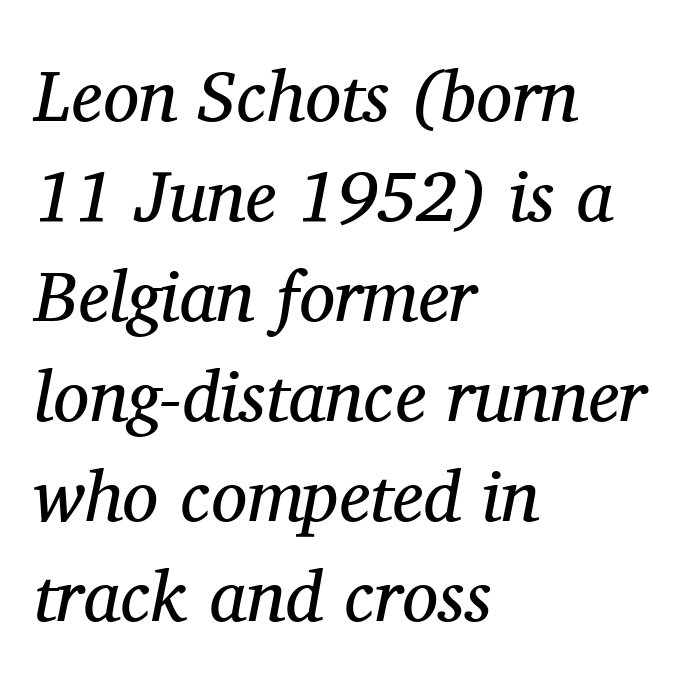
The image shows 72 px regular-weight serif type, italic (leaning right); set left-aligned, normal line spacing (1.39x), normal letter spacing, not underlined; medium stroke contrast and a medium x-height.
